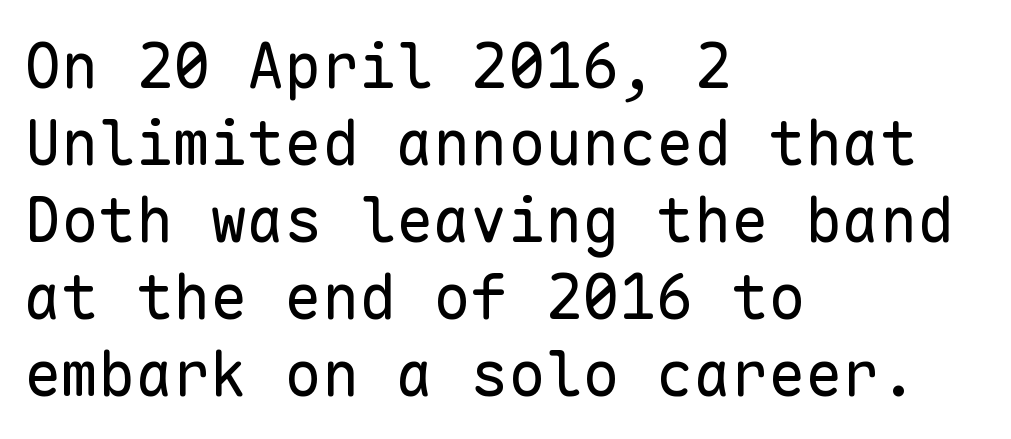
Q: Is the text bold? A: No.
Q: Is the text italic (slanted)? A: No, it is upright.
Q: Is the typeface a serif or a sans-serif typeface? A: Sans-serif.
Q: Is the text underlined? A: No.
Q: How is the paragraph aligned? A: Left-aligned.
Q: Is the spacing between letters normal or unusually wide? A: Normal.
Q: Width (condensed, normal, or wide)? A: Normal.
Q: Stroke contrast? A: Low.
Q: x-height? A: Medium.
Q: Monospaced? A: Yes.
